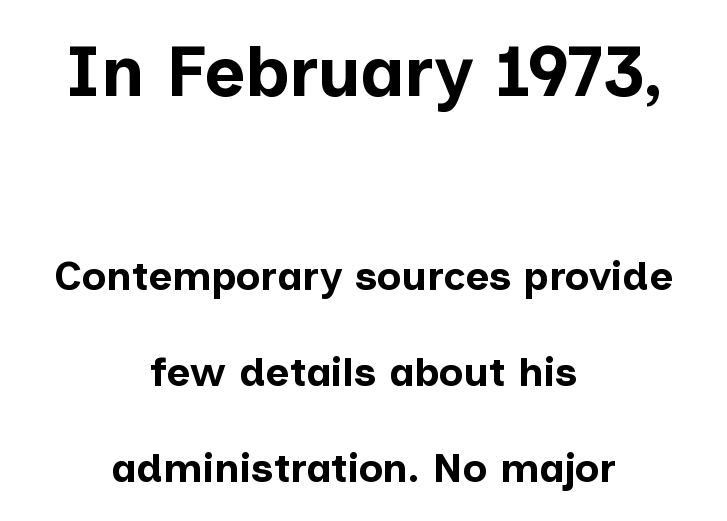
The image shows 71 px bold sans-serif type, upright; set centered, loose line spacing (2.34x), normal letter spacing, not underlined; the first (top) block is 1.73x larger; low stroke contrast and a medium x-height.
